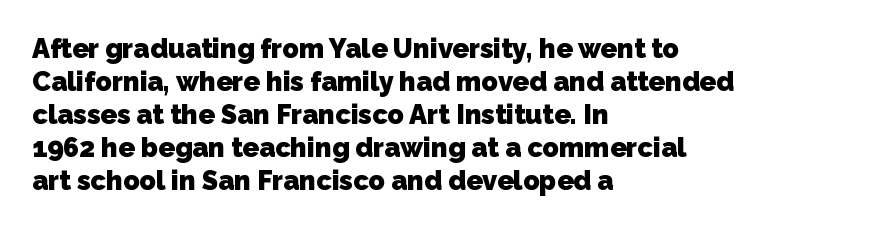
Q: Is the text bold? A: Yes.
Q: Is the text underlined? A: No.
Q: How is the paragraph aligned? A: Left-aligned.
Q: Is the spacing between letters normal or unusually wide? A: Normal.
